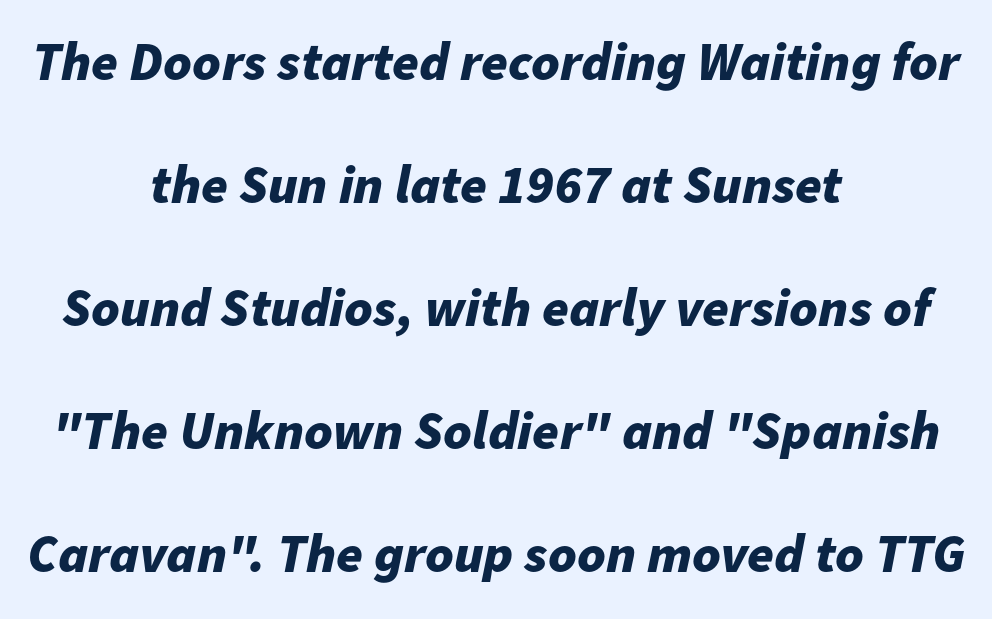
You could not count columns in this text — the font is proportionally spaced. Underlining? Definitely not there. Stroke thickness is high; the sample reads as a true bold. A typesetter would call this zero additional tracking. Layout note: lines centered.
